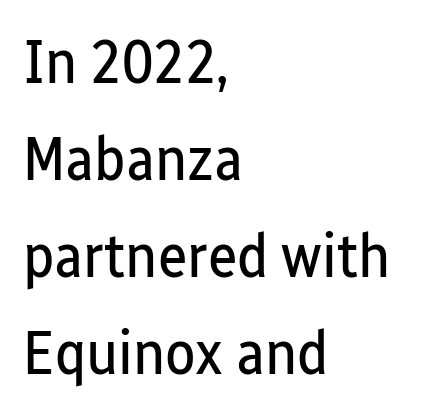
This sample has the flowing, uneven cadence of proportional lettering. The specimen reads as upright at a glance. Weight: in the light-to-regular range. Default kerning and tracking; the words read as compact shapes.
